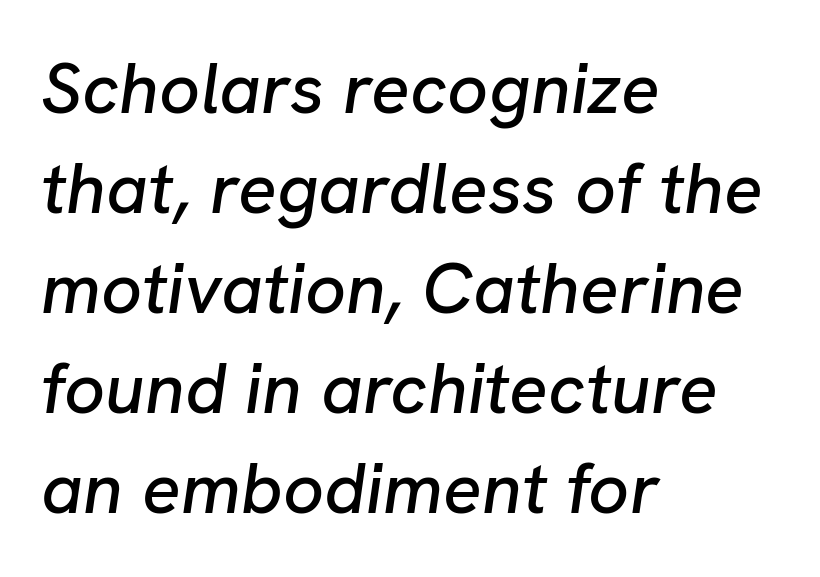
Q: Is the text italic (slanted)? A: Yes, it leans right by about 8 degrees.
Q: Is the text underlined? A: No.
Q: How is the paragraph aligned? A: Left-aligned.
Q: Is the spacing between letters normal or unusually wide? A: Normal.
Q: Is the spacing between lines tight, normal or loose? A: Normal.
Q: Width (condensed, normal, or wide)? A: Normal.
Q: Stroke contrast? A: Low.
Q: x-height? A: Medium.
Q: Monospaced? A: No.
